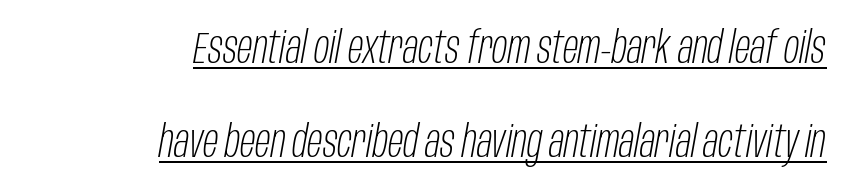
Characters follow at the spacing the type designer built in. Horizontal bands of white between lines are thick stripes. The passage shown is underscored from start to finish. This rendering uses right alignment, leaving the left contour irregular.
